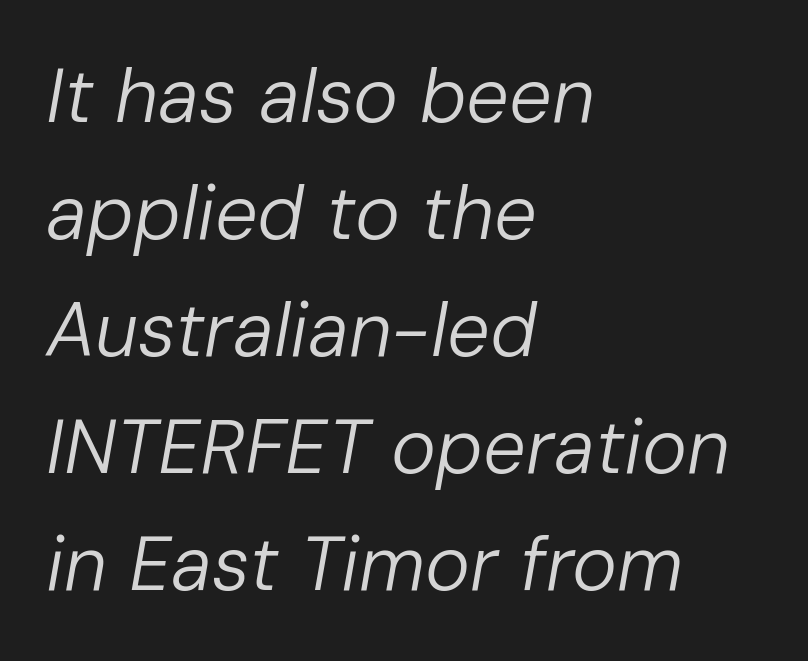
Spacing verdict: proportional, widths tailored to each character. The type is set solid horizontally, with unmodified tracking. No heavy texture on the line: the type isn't bold. The compositor pushed each line to the left boundary. The string is rendered with underlining switched off.
